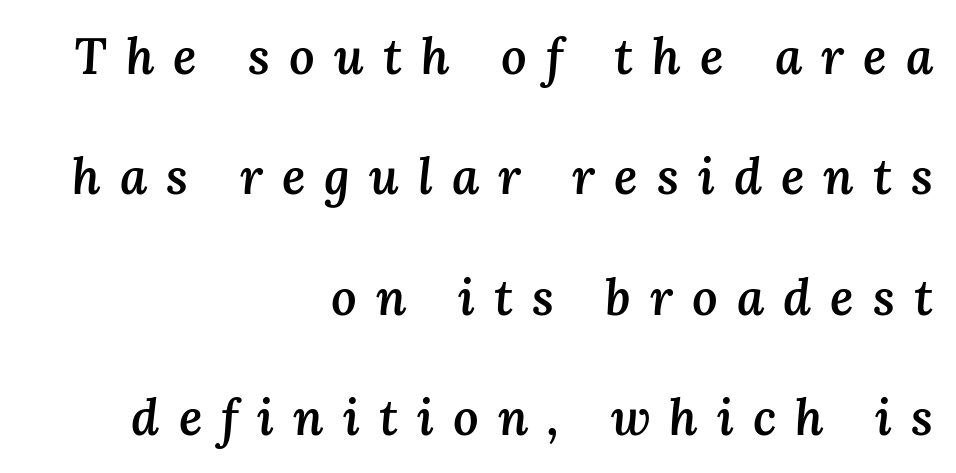
The image shows 50 px semibold type, italic (leaning right); set right-aligned, loose line spacing (2.41x), unusually wide letter spacing (+0.38 em), not underlined; medium stroke contrast and a medium x-height.
